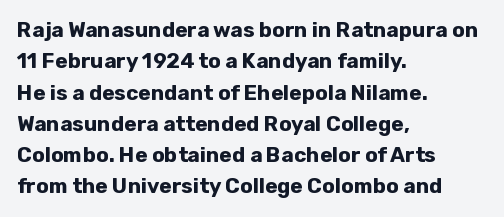
The image shows 21 px bold type, upright; set left-aligned, normal line spacing (1.49x), normal letter spacing, not underlined.
